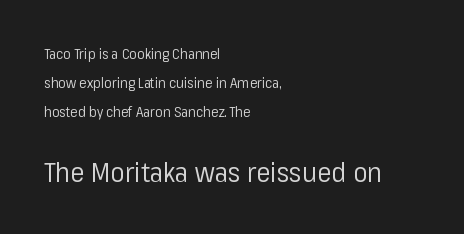
The image shows 27 px text type, upright; set left-aligned, loose line spacing (2.08x), normal letter spacing, not underlined; the second (bottom) block is 1.93x larger.
